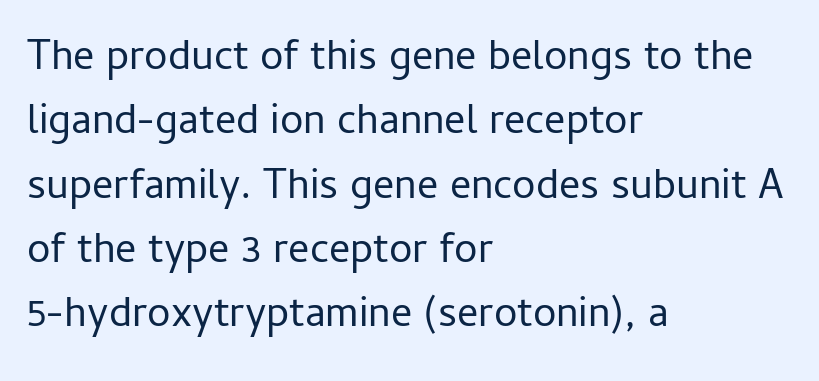
{"serif": "no", "italic": "no", "bold": "no", "weight": "regular", "width": "normal", "stroke_contrast": "low", "x_height": "medium", "monospaced": "no", "underline": "no", "align": "left", "line_spacing": "normal", "line_spacing_ratio": 1.53, "letter_spacing": "normal", "letter_spacing_em": 0.0, "glyph_px": 42}
